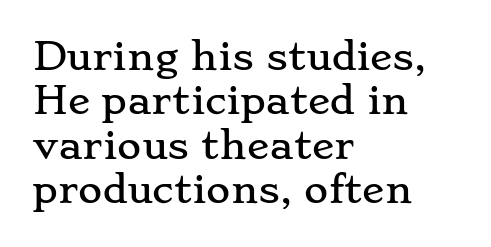
{"serif": "yes", "italic": "no", "width": "wide", "stroke_contrast": "low", "x_height": "small", "monospaced": "no", "underline": "no", "align": "left", "line_spacing_ratio": 1.2, "letter_spacing": "normal", "letter_spacing_em": 0.0, "glyph_px": 37}
